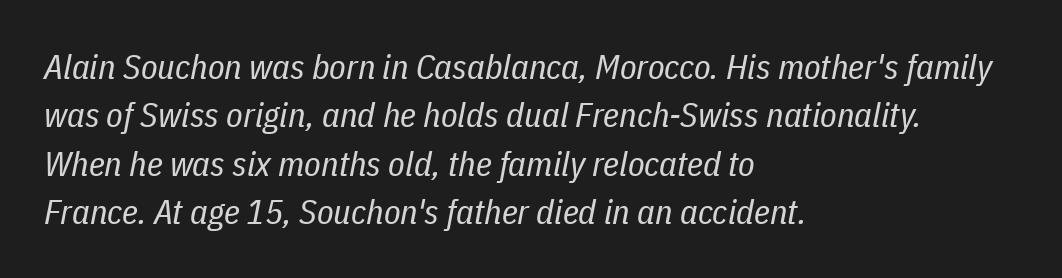
{"italic": "yes", "lean": "right", "slant_degrees": 11, "bold": "no", "weight": "regular", "width": "condensed", "stroke_contrast": "low", "x_height": "medium", "monospaced": "no", "underline": "no", "align": "left", "line_spacing": "normal", "line_spacing_ratio": 1.42, "letter_spacing": "normal", "letter_spacing_em": 0.0, "glyph_px": 34}
